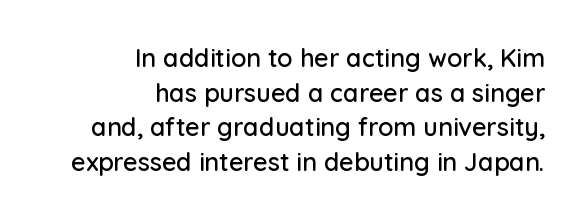
{"italic": "no", "underline": "no", "align": "right", "line_spacing": "normal", "line_spacing_ratio": 1.39, "letter_spacing": "normal", "letter_spacing_em": 0.0, "glyph_px": 25}
